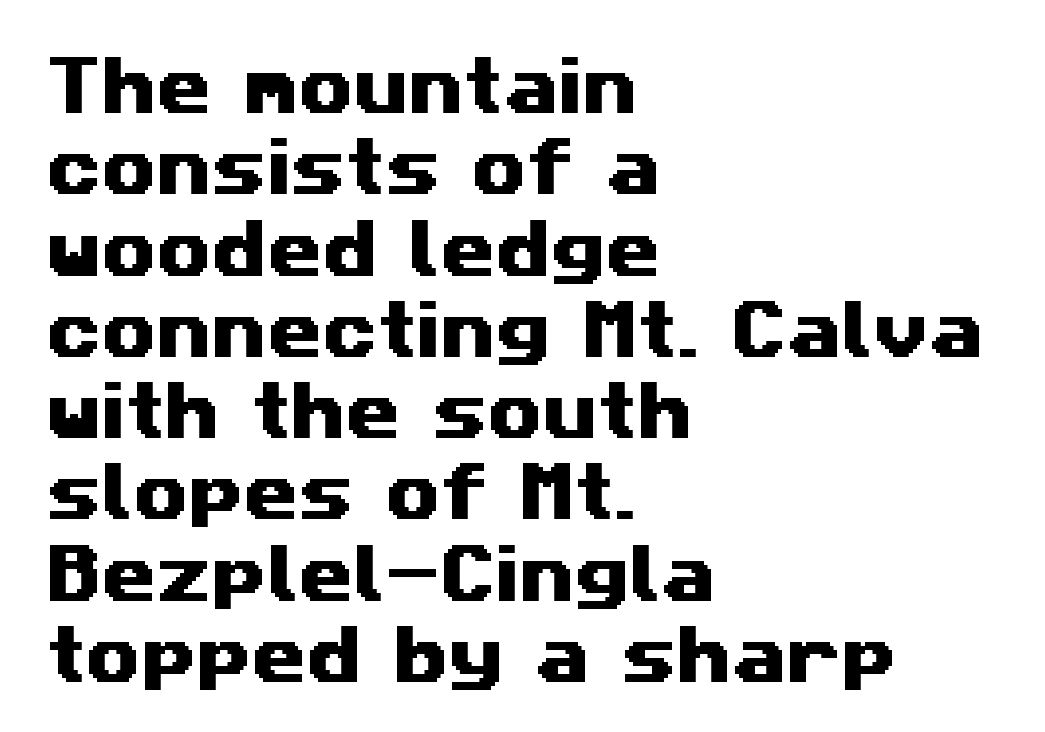
{"serif": "no", "width": "wide", "stroke_contrast": "medium", "x_height": "medium", "monospaced": "no", "underline": "no", "align": "left", "line_spacing": "normal", "line_spacing_ratio": 1.29, "letter_spacing": "normal", "letter_spacing_em": 0.0, "glyph_px": 63}
